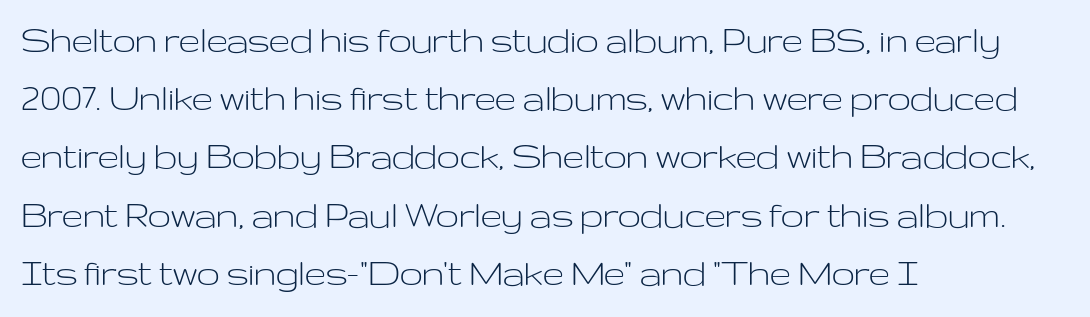
I'd call this a sans setting — the letters go barefoot. What's the leading like? Ordinary, nothing unusual. A light-to-regular cut is what we see here. Characters follow at the spacing the type designer built in.
